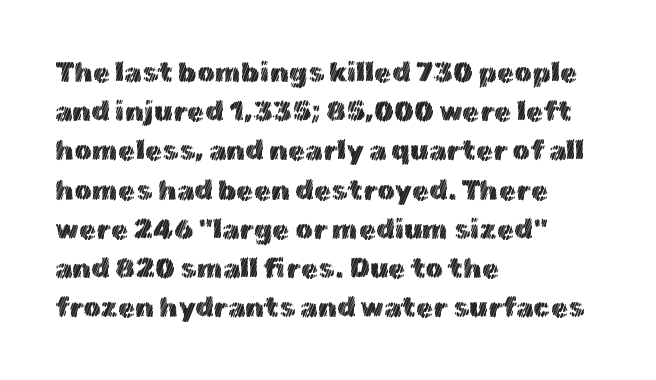
The image shows 28 px text type, upright; set left-aligned, normal line spacing (1.4x), normal letter spacing, not underlined; a medium x-height.
